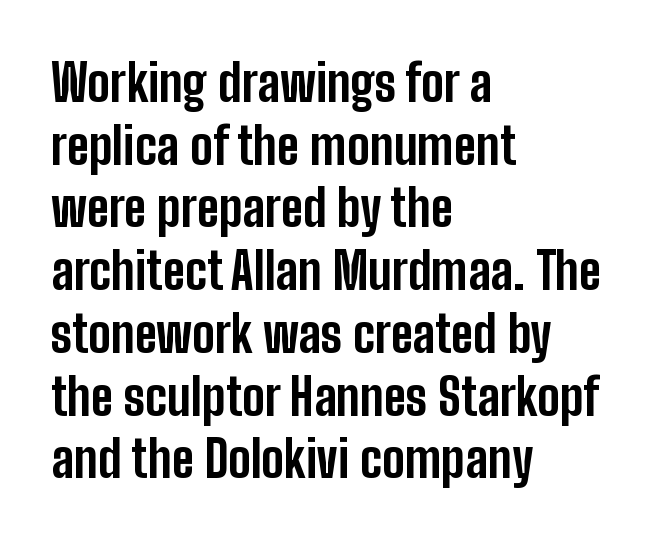
Q: Is the text bold? A: Yes.
Q: Is the text italic (slanted)? A: No, it is upright.
Q: Is the typeface a serif or a sans-serif typeface? A: Sans-serif.
Q: Is the text underlined? A: No.
Q: How is the paragraph aligned? A: Left-aligned.
Q: Is the spacing between letters normal or unusually wide? A: Normal.
Q: Width (condensed, normal, or wide)? A: Condensed.
Q: Stroke contrast? A: Low.
Q: x-height? A: Medium.
Q: Monospaced? A: No.
